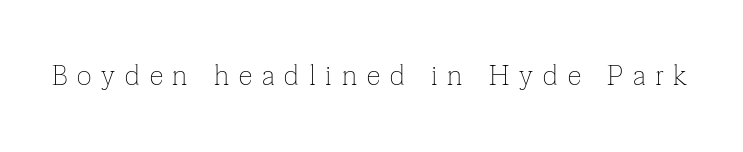
The image shows 28 px thin serif type, upright; set unusually wide letter spacing (+0.35 em), not underlined; low stroke contrast and a medium x-height.
